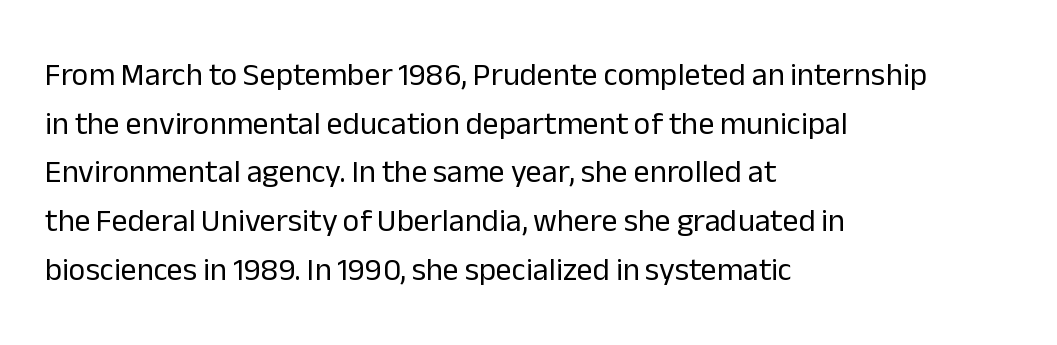
{"serif": "no", "italic": "no", "bold": "no", "weight": "regular", "width": "normal", "stroke_contrast": "low", "x_height": "medium", "monospaced": "no", "underline": "no", "align": "left", "line_spacing": "normal", "line_spacing_ratio": 1.52, "letter_spacing": "normal", "letter_spacing_em": 0.0, "glyph_px": 32}
